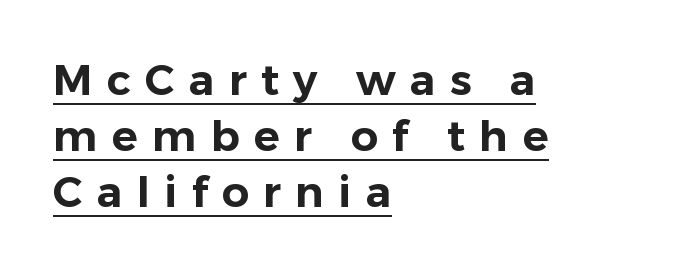
The image shows 43 px sans-serif type, upright; set left-aligned, normal line spacing (1.3x), unusually wide letter spacing (+0.33 em), underlined; low stroke contrast and a medium x-height.
